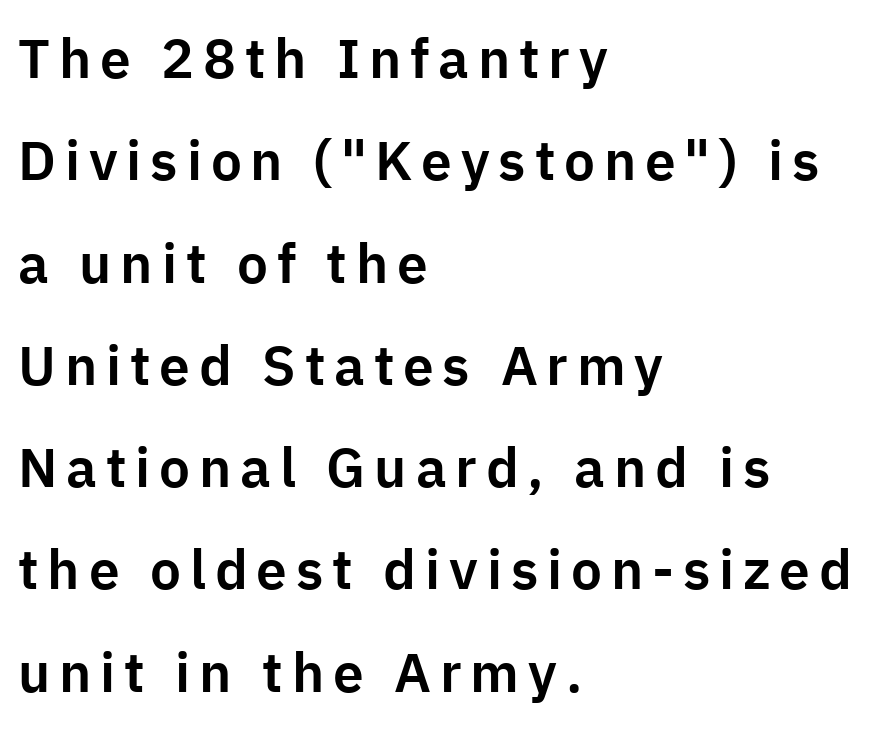
No feet cap the strokes, marking this as sans-serif type. Do the letters lean? They stand straight. Notice how the passage keeps a crisp vertical edge on the left only. The foot of each line stays bare and open. Each letter keeps its own natural width here, so spacing adapts to shape.
